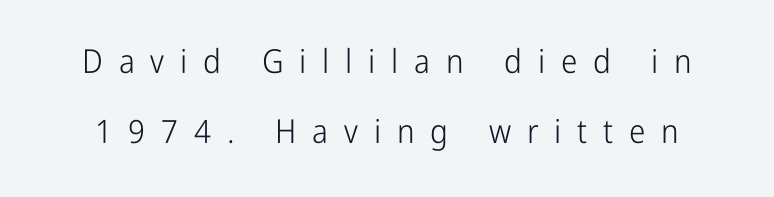
Q: Is the text bold? A: No.
Q: Is the text italic (slanted)? A: No, it is upright.
Q: Is the typeface a serif or a sans-serif typeface? A: Sans-serif.
Q: Is the text underlined? A: No.
Q: Is the spacing between letters normal or unusually wide? A: Unusually wide.
Q: Is the spacing between lines tight, normal or loose? A: Loose.
Q: Width (condensed, normal, or wide)? A: Condensed.
Q: Stroke contrast? A: Low.
Q: x-height? A: Medium.
Q: Monospaced? A: No.
